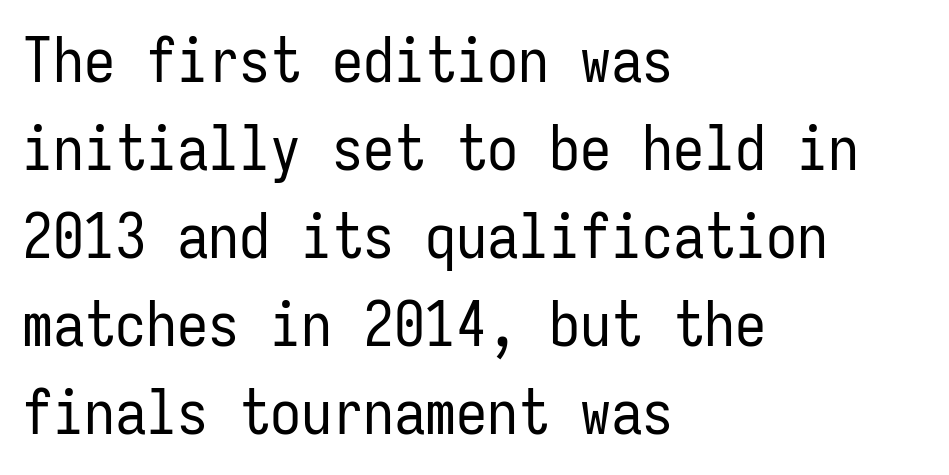
{"serif": "no", "italic": "no", "bold": "no", "weight": "regular", "width": "condensed", "stroke_contrast": "low", "x_height": "medium", "monospaced": "yes", "underline": "no", "align": "left", "line_spacing": "normal", "line_spacing_ratio": 1.42, "letter_spacing": "normal", "letter_spacing_em": 0.0, "glyph_px": 62}
